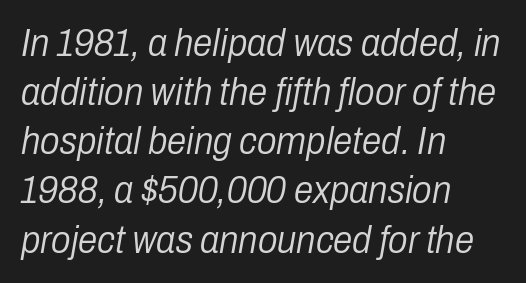
The image shows 39 px light, condensed type, italic (leaning right); set left-aligned, normal line spacing (1.26x), normal letter spacing, not underlined; low stroke contrast and a medium x-height.
